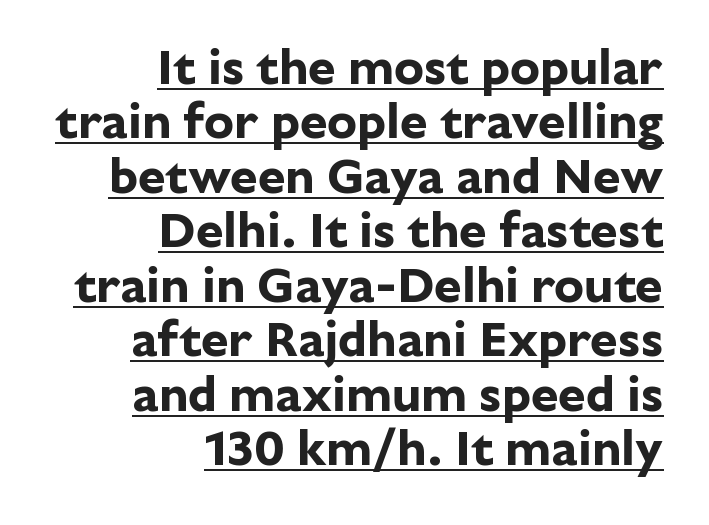
Looks like regular typesetting: each glyph gets only the width it needs. A typesetter would call this zero additional tracking. Notice how the passage keeps a crisp vertical edge on the right only. The glyphs have the mass of a bold cut.
